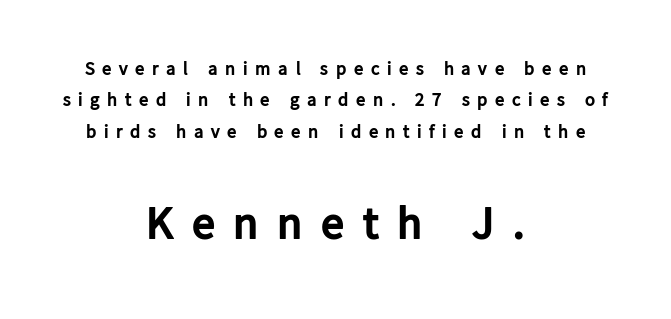
{"serif": "no", "italic": "no", "bold": "yes", "weight": "bold", "width": "normal", "stroke_contrast": "low", "x_height": "medium", "monospaced": "no", "underline": "no", "align": "center", "line_spacing": "normal", "line_spacing_ratio": 1.65, "letter_spacing": "wide", "letter_spacing_em": 0.39, "larger_block": "second", "size_ratio": 2.47, "glyph_px": 47}
